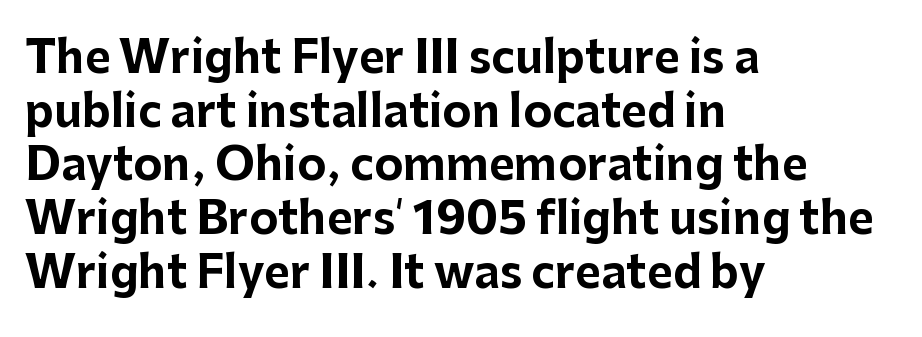
The lettering stays uniformly vertical, giving the passage a roman look. Varying glyph widths throughout — classic text-font behaviour. The compositor pushed each line to the left boundary. To sum up the face: it is a sans, with no serifs.
